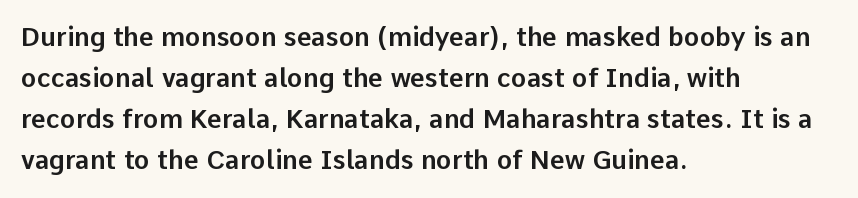
Descenders hang freely into open space. The font's upright variant was chosen for this text. Alignment: flush left. Leading: standard. The letterforms sit shoulder to shoulder at normal distance.
